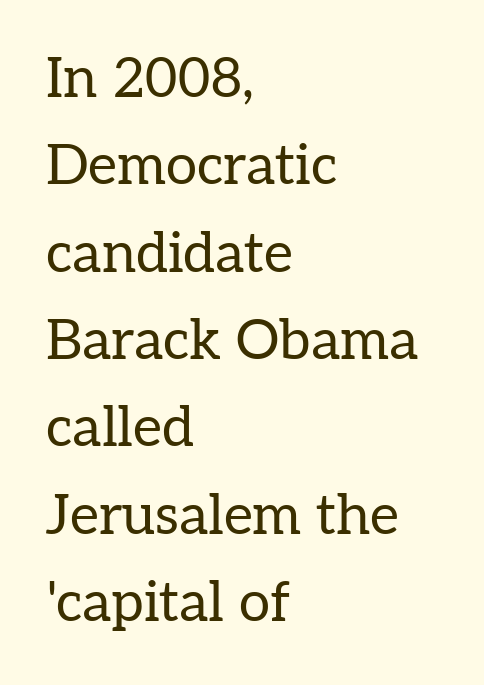
Just letters on the line, the space beneath them empty. Short and long lines alike share a common starting point at left. Look at the tracking — it's just the regular setting, nothing added. Character widths vary here, with narrow letters taking less room than wide ones. Look at the bottom of the vertical strokes: they flare into serifs here. Characters remain perfectly vertical along every line.
